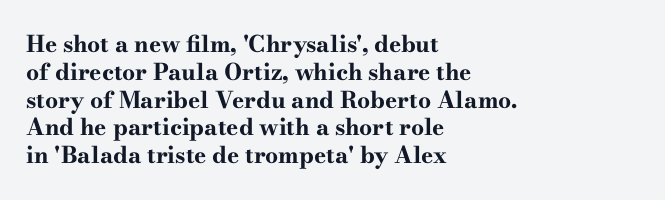
The image shows 23 px bold type, upright; set left-aligned, line spacing 1.21x, normal letter spacing, not underlined.
